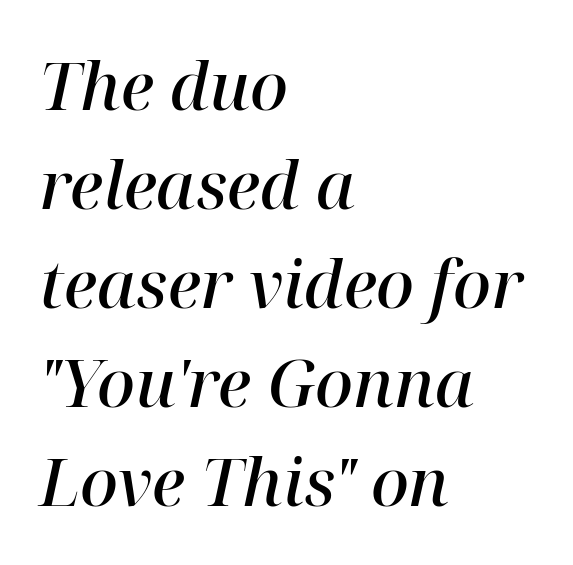
The glyphs have the mass of a demibold cut, below bold. Spacing verdict: proportional, widths tailored to each character. These lines are composed in type with serifs. Nothing unusual about the tracking: characters are spaced as the font intends. Would a proofreader flag this as italicized? Yes. Normally led — the rows are evenly, conventionally spaced.
